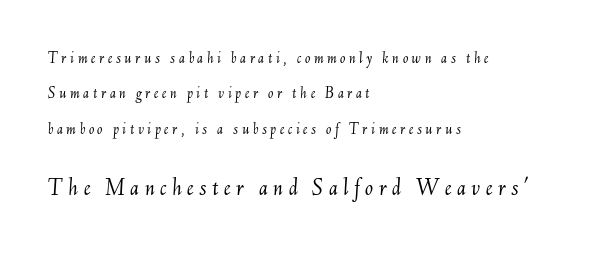
The image shows 24 px text type, italic (leaning right); set left-aligned, loose line spacing (2.21x), unusually wide letter spacing (+0.22 em), not underlined; the second (bottom) block is 1.5x larger.
